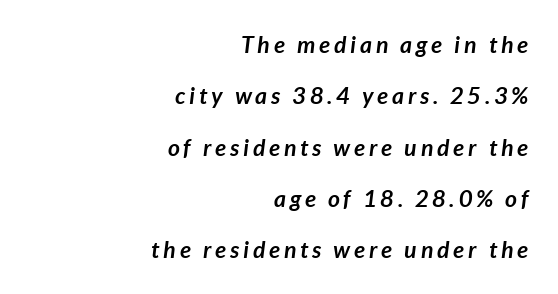
{"italic": "yes", "lean": "right", "slant_degrees": 7, "bold": "yes", "underline": "no", "align": "right", "line_spacing": "loose", "line_spacing_ratio": 2.23, "glyph_px": 23}
